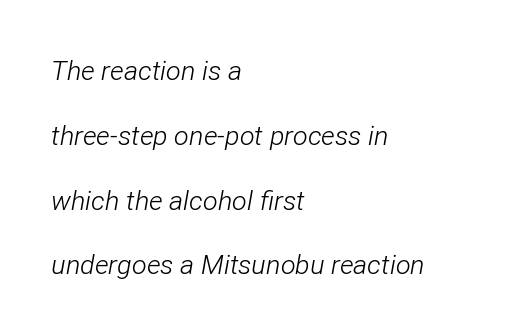
{"italic": "yes", "lean": "right", "slant_degrees": 12, "bold": "no", "underline": "no", "align": "left", "line_spacing": "loose", "line_spacing_ratio": 2.4, "letter_spacing": "normal", "letter_spacing_em": 0.0, "glyph_px": 27}
